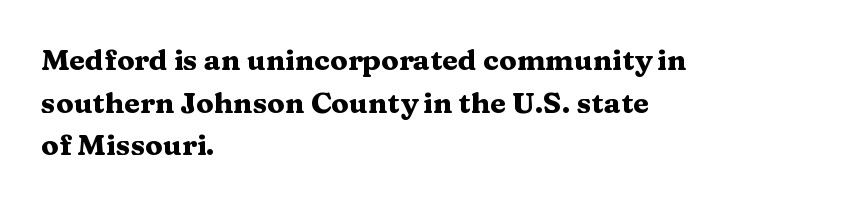
Do the characters align in a grid? No, the font is proportional. Horizontal bands of white between lines are of average thickness. The letters are bold, with thick, heavy strokes. A typesetter would call this zero additional tracking.
